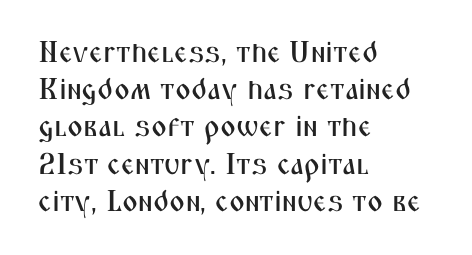
The image shows 30 px condensed sans-serif type, upright; set left-aligned, line spacing 1.24x, normal letter spacing, not underlined; medium stroke contrast and a medium x-height.
